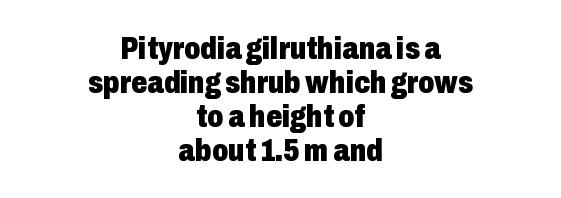
The line texture is even and compact thanks to regular tracking. Visually the block forms a symmetrical silhouette, jagged on both flanks. It's the straight-up-and-down kind of type. The leading is snug, giving the passage a crowded texture. Think of a printed novel: that variable character pitch is what you see here.
